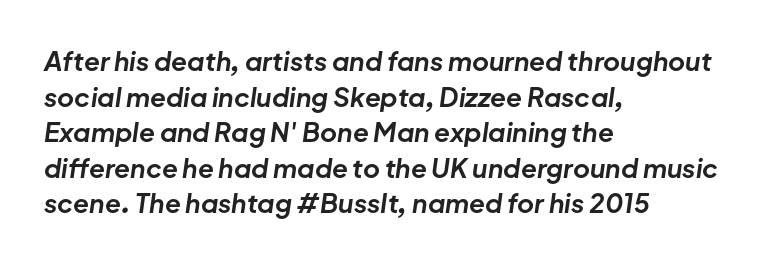
Q: Is the text bold? A: Yes.
Q: Is the text italic (slanted)? A: Yes, it leans right by about 8 degrees.
Q: Is the text underlined? A: No.
Q: How is the paragraph aligned? A: Left-aligned.
Q: Is the spacing between letters normal or unusually wide? A: Normal.
Q: Is the spacing between lines tight, normal or loose? A: Normal.
